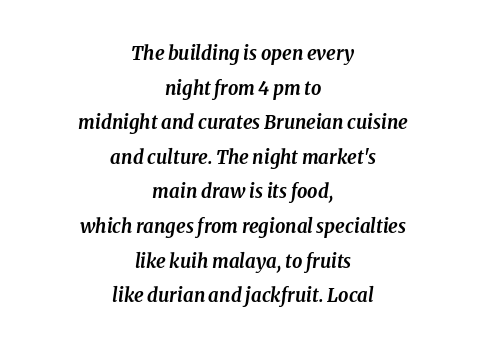
The image shows 20 px bold type, italic (leaning right); set centered, line spacing 1.73x, normal letter spacing, not underlined.
